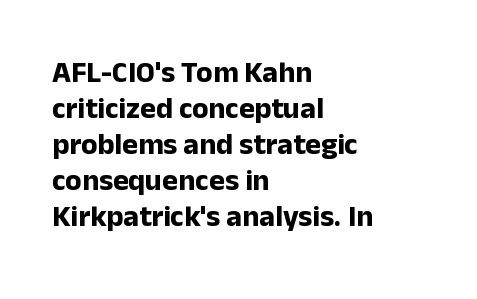
The image shows 30 px bold sans-serif type, upright; set left-aligned, line spacing 1.2x, normal letter spacing, not underlined; low stroke contrast and a medium x-height.
